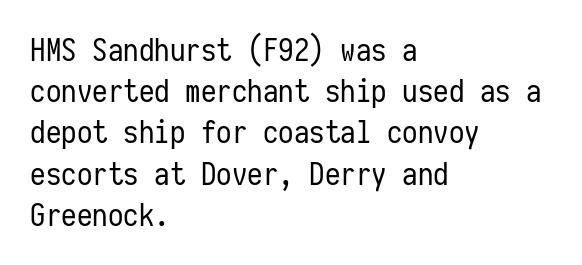
{"serif": "no", "italic": "no", "bold": "no", "weight": "regular", "width": "condensed", "stroke_contrast": "low", "x_height": "medium", "monospaced": "yes", "underline": "no", "align": "left", "line_spacing": "normal", "line_spacing_ratio": 1.33, "letter_spacing": "normal", "letter_spacing_em": 0.0, "glyph_px": 31}
